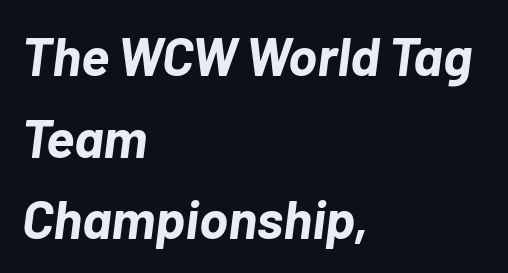
The image shows 54 px bold type, italic (leaning right); set left-aligned, normal line spacing (1.51x), normal letter spacing, not underlined; low stroke contrast and a medium x-height.
